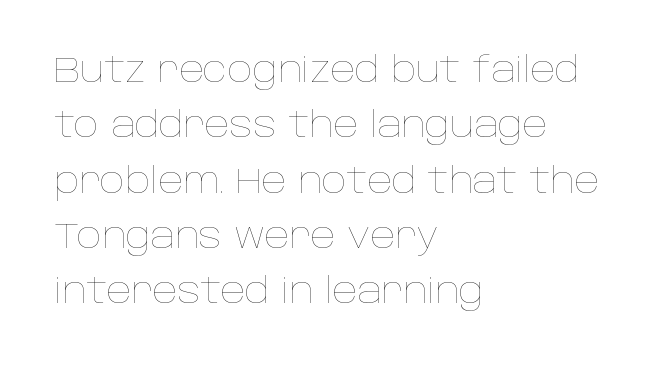
The image shows 35 px thin type, upright; set left-aligned, normal line spacing (1.58x), normal letter spacing, not underlined; low stroke contrast and a large x-height.
